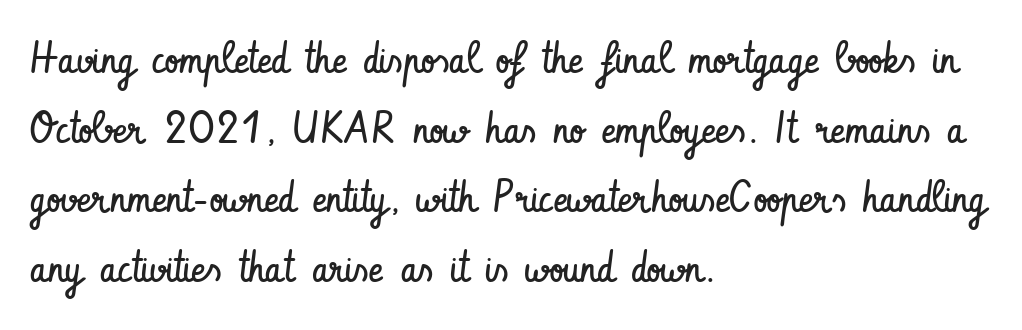
{"serif": "no", "italic": "no", "bold": "no", "weight": "regular", "width": "condensed", "stroke_contrast": "low", "x_height": "small", "monospaced": "no", "underline": "no", "align": "left", "line_spacing": "normal", "line_spacing_ratio": 1.58, "letter_spacing": "normal", "letter_spacing_em": 0.0, "glyph_px": 44}
